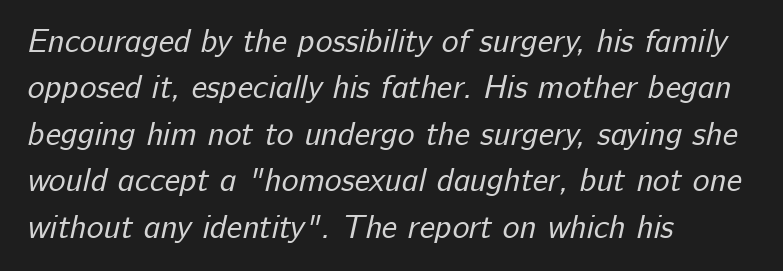
{"serif": "no", "bold": "no", "weight": "regular", "width": "normal", "stroke_contrast": "low", "x_height": "medium", "monospaced": "no", "underline": "no", "align": "left", "line_spacing": "normal", "line_spacing_ratio": 1.45, "letter_spacing": "normal", "letter_spacing_em": 0.0, "glyph_px": 32}
